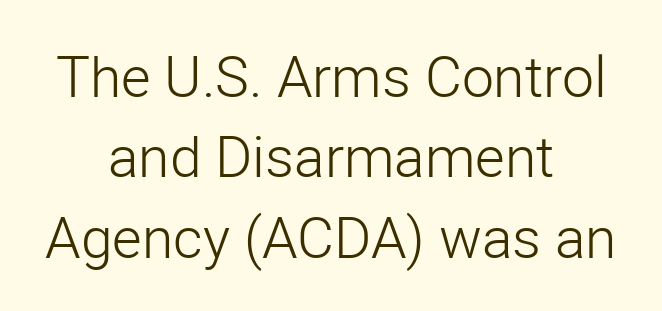
The image shows 57 px light sans-serif type, upright; set centered, normal line spacing (1.41x), normal letter spacing, not underlined; low stroke contrast and a medium x-height.
